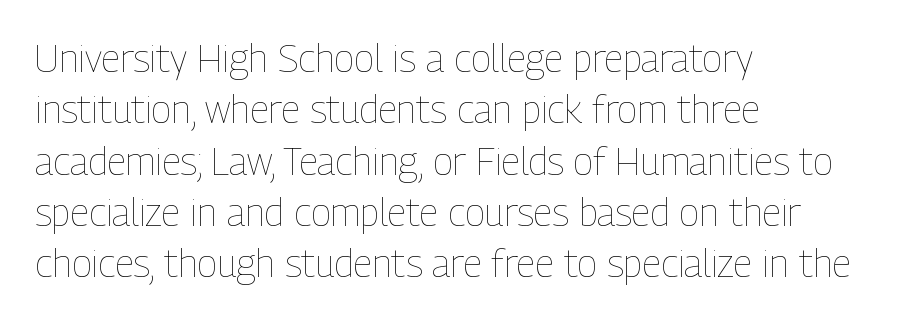
Q: Is the text bold? A: No.
Q: Is the text italic (slanted)? A: No, it is upright.
Q: Is the text underlined? A: No.
Q: How is the paragraph aligned? A: Left-aligned.
Q: Is the spacing between letters normal or unusually wide? A: Normal.
Q: Is the spacing between lines tight, normal or loose? A: Normal.
Q: Width (condensed, normal, or wide)? A: Condensed.
Q: Stroke contrast? A: Low.
Q: x-height? A: Medium.
Q: Monospaced? A: No.
